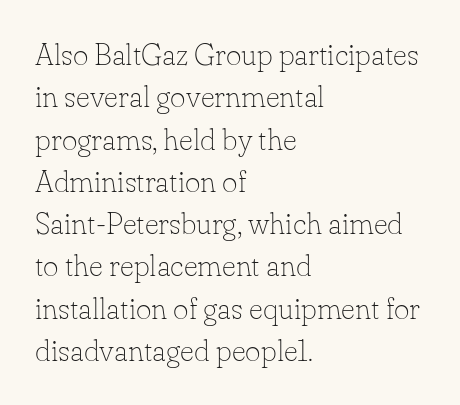
Q: Is the text bold? A: No.
Q: Is the text italic (slanted)? A: No, it is upright.
Q: Is the typeface a serif or a sans-serif typeface? A: Serif.
Q: Is the text underlined? A: No.
Q: How is the paragraph aligned? A: Left-aligned.
Q: Is the spacing between letters normal or unusually wide? A: Normal.
Q: Is the spacing between lines tight, normal or loose? A: Normal.
Q: Width (condensed, normal, or wide)? A: Normal.
Q: Stroke contrast? A: Low.
Q: x-height? A: Small.
Q: Monospaced? A: No.
